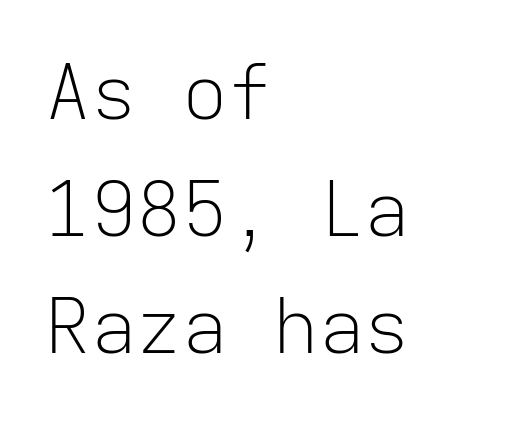
Q: Is the text bold? A: No.
Q: Is the text italic (slanted)? A: No, it is upright.
Q: Is the typeface a serif or a sans-serif typeface? A: Sans-serif.
Q: Is the text underlined? A: No.
Q: How is the paragraph aligned? A: Left-aligned.
Q: Is the spacing between letters normal or unusually wide? A: Normal.
Q: Is the spacing between lines tight, normal or loose? A: Normal.
Q: Width (condensed, normal, or wide)? A: Normal.
Q: Stroke contrast? A: Low.
Q: x-height? A: Medium.
Q: Monospaced? A: Yes.
